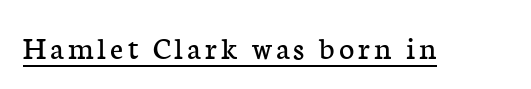
Notice how the stems are strictly vertical — no italics here. Small tapered or slab feet sit at the stroke ends, so this counts as serif. Beneath each row of characters lies a ruled line. The strokes carry an ordinary text weight at most. Proportional: the letters do not fall into vertical columns.
